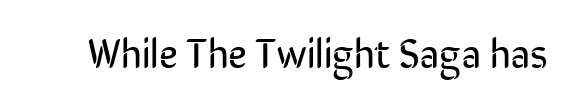
{"serif": "no", "italic": "no", "bold": "no", "weight": "regular", "width": "condensed", "stroke_contrast": "low", "x_height": "medium", "monospaced": "no", "underline": "no", "letter_spacing": "normal", "letter_spacing_em": 0.0, "glyph_px": 41}
